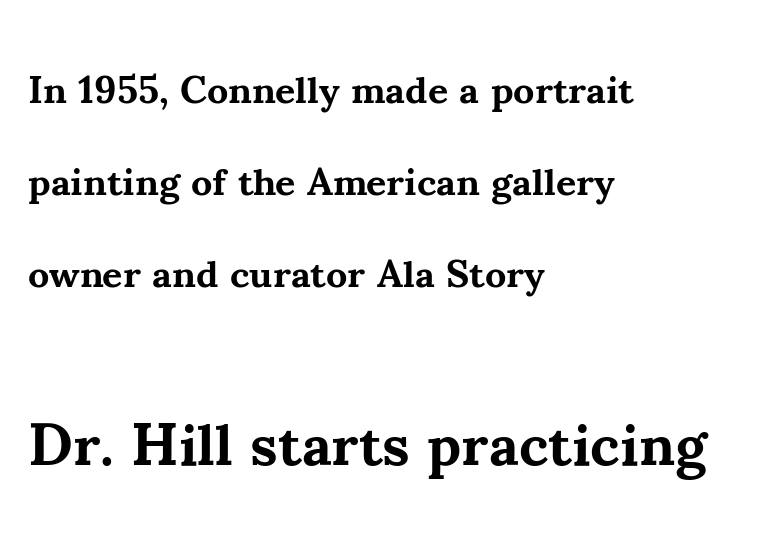
Which chunk is bigger? The second one — the bottom block dwarfs the top. How are the letters spaced? Ordinarily, with no added tracking. No word sits above an underline. Summary of vertical rhythm: relaxed, with wide interline spacing. The passage shown is typed in a proportional face where columns would drift.
